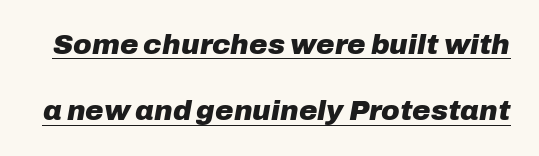
Rows of type keep a wide berth in the vertical direction. The rendered words wear a rule along their underside. The specimen reads as italic at a glance. Look at the tracking — it's just the regular setting, nothing added. Each glyph is drawn with heavy, bold strokes. Each letter keeps its own natural width here, so spacing adapts to shape.
